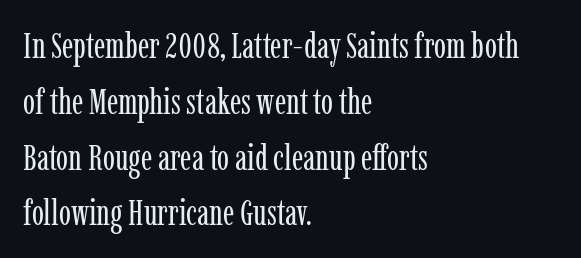
{"serif": "yes", "italic": "no", "bold": "no", "weight": "regular", "width": "condensed", "stroke_contrast": "low", "x_height": "medium", "monospaced": "no", "underline": "no", "align": "left", "line_spacing": "normal", "line_spacing_ratio": 1.55, "letter_spacing": "normal", "letter_spacing_em": 0.0, "glyph_px": 36}
